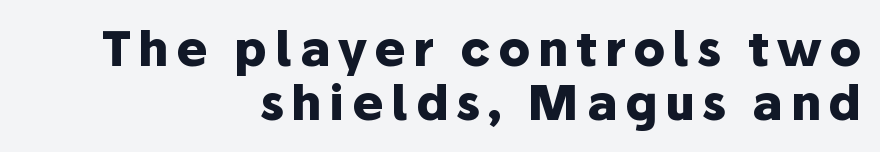
{"serif": "no", "italic": "no", "bold": "yes", "weight": "heavy", "width": "normal", "stroke_contrast": "low", "x_height": "medium", "monospaced": "no", "underline": "no", "align": "right", "line_spacing": "tight", "line_spacing_ratio": 1.15, "glyph_px": 47}
